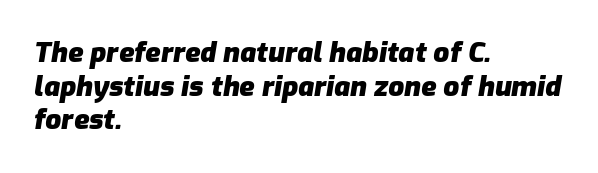
The image shows 28 px heavy type, italic (leaning right); set left-aligned, line spacing 1.2x, normal letter spacing, not underlined; low stroke contrast and a medium x-height.
